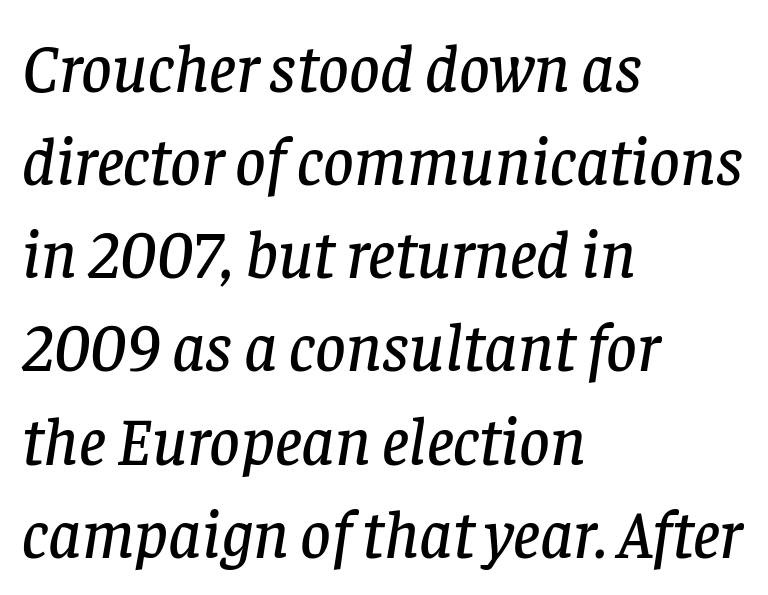
{"serif": "yes", "italic": "yes", "lean": "right", "slant_degrees": 8, "width": "normal", "stroke_contrast": "low", "x_height": "large", "monospaced": "no", "underline": "no", "align": "left", "line_spacing": "normal", "line_spacing_ratio": 1.39, "letter_spacing": "normal", "letter_spacing_em": 0.0, "glyph_px": 67}
